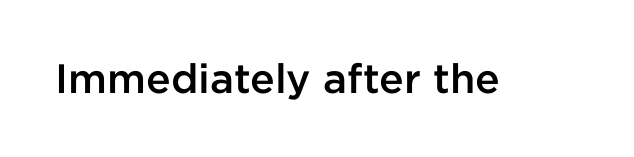
The image shows 41 px semibold sans-serif type, upright; set normal letter spacing, not underlined; low stroke contrast and a medium x-height.
